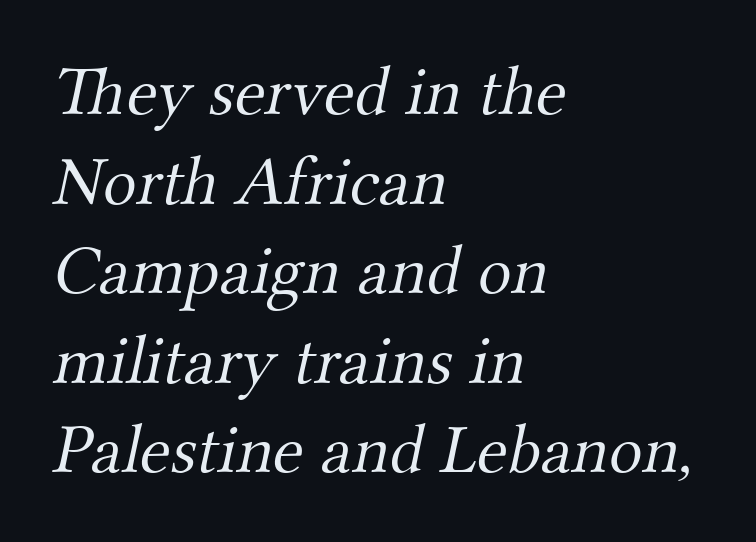
Q: Is the text bold? A: No.
Q: Is the typeface a serif or a sans-serif typeface? A: Serif.
Q: Is the text underlined? A: No.
Q: How is the paragraph aligned? A: Left-aligned.
Q: Is the spacing between letters normal or unusually wide? A: Normal.
Q: Is the spacing between lines tight, normal or loose? A: Normal.
Q: Width (condensed, normal, or wide)? A: Normal.
Q: Stroke contrast? A: Medium.
Q: x-height? A: Small.
Q: Monospaced? A: No.
